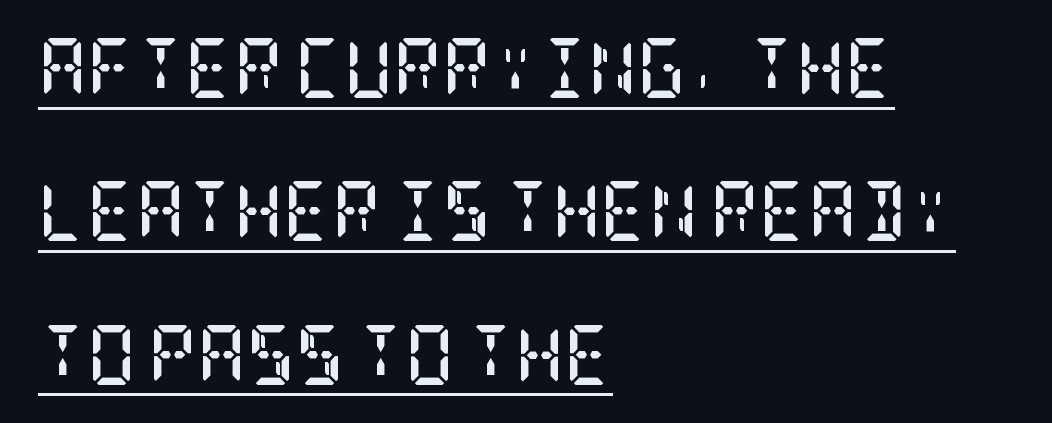
The image shows 60 px semibold, condensed serif type, upright; set left-aligned, loose line spacing (2.39x), normal letter spacing, underlined; low stroke contrast and a large x-height.
